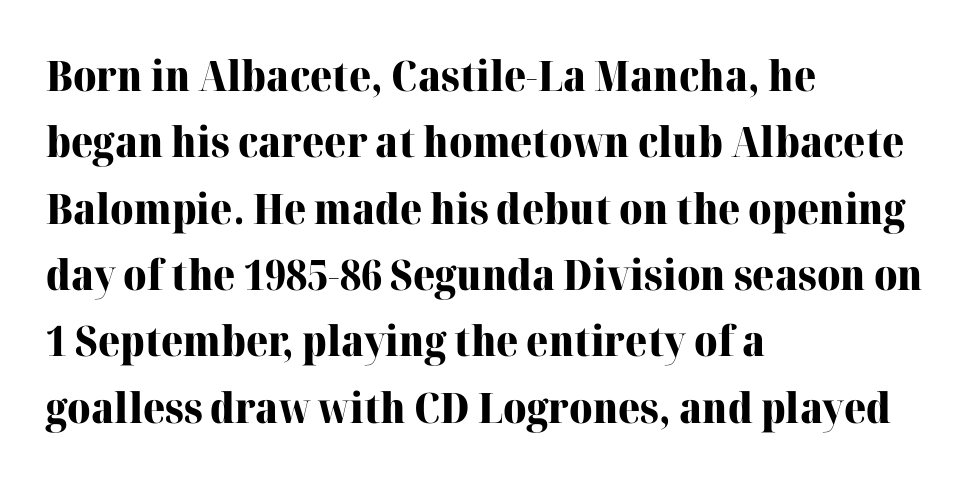
How are the letters spaced? Ordinarily, with no added tracking. Vertically, the passage feels balanced, rows spaced as you'd expect. It's the straight-up-and-down kind of type. The rendering uses natural spacing where letterforms have individual widths.
